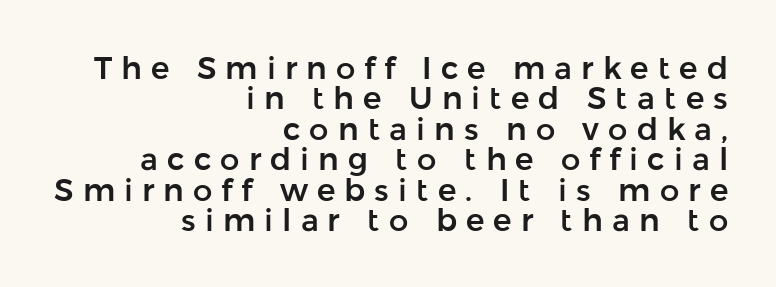
Q: Is the text italic (slanted)? A: No, it is upright.
Q: Is the typeface a serif or a sans-serif typeface? A: Sans-serif.
Q: Is the text underlined? A: No.
Q: How is the paragraph aligned? A: Right-aligned.
Q: Is the spacing between letters normal or unusually wide? A: Unusually wide.
Q: Is the spacing between lines tight, normal or loose? A: Tight.
Q: Width (condensed, normal, or wide)? A: Normal.
Q: Stroke contrast? A: Low.
Q: x-height? A: Medium.
Q: Monospaced? A: No.
